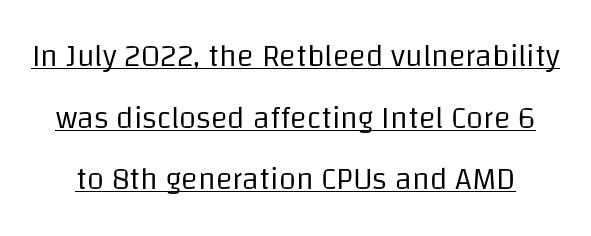
Glyph-to-glyph distance matches everyday printed text. You could not count columns in this text — the font is proportionally spaced. Widely set lines give the paragraph a tall, airy silhouette. Does a line run under the words? Yes, clearly.
